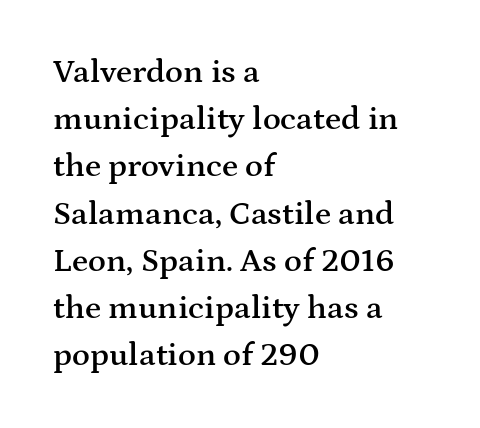
Rendered with straight, roman letterforms. Its strokes are somewhat broadened, the hallmark of semibold type. The horizontal fit of the characters is conventional and even. The paragraph shown leans on its left margin. The words here are not underlined. Note the varied advance widths — an 'i' is clearly narrower than an 'm'.
